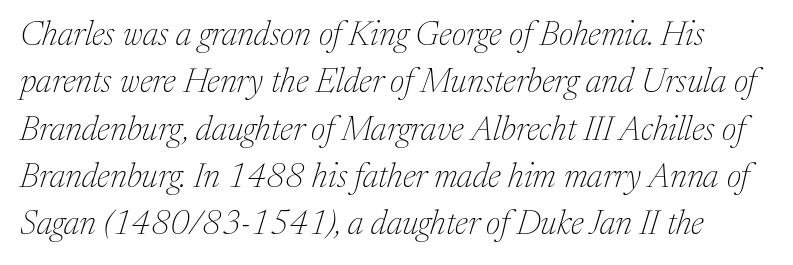
Q: Is the text bold? A: No.
Q: Is the text italic (slanted)? A: Yes, it leans right by about 17 degrees.
Q: Is the typeface a serif or a sans-serif typeface? A: Serif.
Q: Is the text underlined? A: No.
Q: Is the spacing between letters normal or unusually wide? A: Normal.
Q: Is the spacing between lines tight, normal or loose? A: Normal.
Q: Width (condensed, normal, or wide)? A: Normal.
Q: Stroke contrast? A: Medium.
Q: x-height? A: Medium.
Q: Monospaced? A: No.
